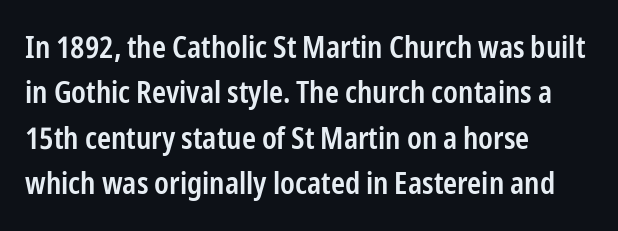
The image shows 30 px semibold, condensed sans-serif type, upright; set left-aligned, normal line spacing (1.51x), normal letter spacing, not underlined; low stroke contrast and a medium x-height.
